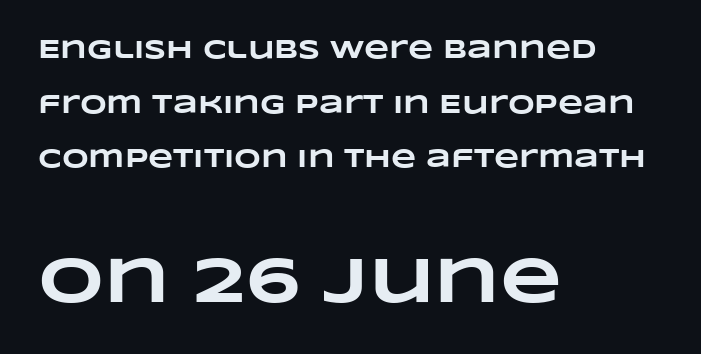
Q: Is the text bold? A: Yes.
Q: Is the text underlined? A: No.
Q: How is the paragraph aligned? A: Left-aligned.
Q: Is the spacing between letters normal or unusually wide? A: Normal.
Q: Is the spacing between lines tight, normal or loose? A: Loose.
Q: Which block of text is set in a larger size, the first (top) or the second (bottom)? A: The second (bottom) one.
Q: Width (condensed, normal, or wide)? A: Wide.
Q: Stroke contrast? A: Low.
Q: x-height? A: Large.
Q: Monospaced? A: No.
